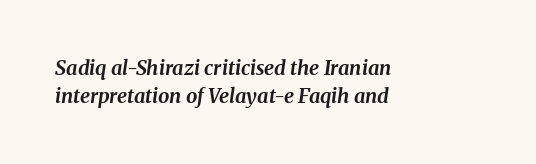
Q: Is the text bold? A: Yes.
Q: Is the text italic (slanted)? A: Yes, it leans right by about 8 degrees.
Q: Is the text underlined? A: No.
Q: How is the paragraph aligned? A: Left-aligned.
Q: Is the spacing between letters normal or unusually wide? A: Normal.
Q: Is the spacing between lines tight, normal or loose? A: Normal.
